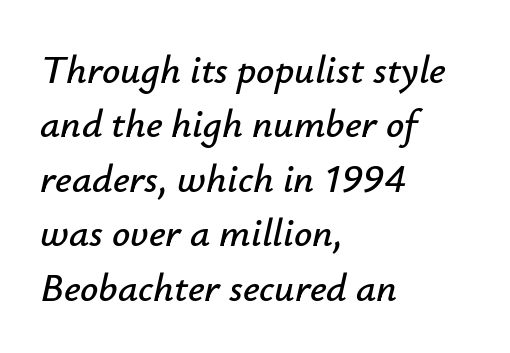
{"italic": "yes", "lean": "right", "slant_degrees": 12, "width": "normal", "stroke_contrast": "low", "x_height": "small", "monospaced": "no", "underline": "no", "align": "left", "line_spacing": "normal", "line_spacing_ratio": 1.36, "letter_spacing": "normal", "letter_spacing_em": 0.0, "glyph_px": 40}
